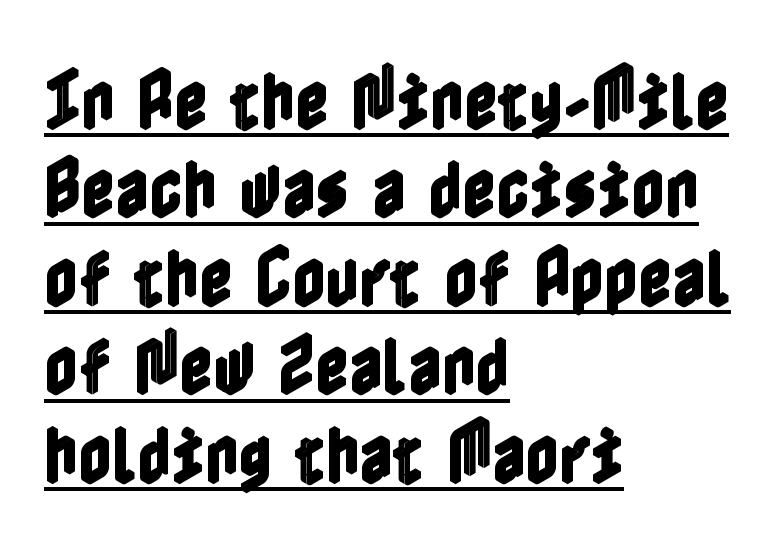
Q: Is the text italic (slanted)? A: No, it is upright.
Q: Is the text underlined? A: Yes.
Q: How is the paragraph aligned? A: Left-aligned.
Q: Is the spacing between letters normal or unusually wide? A: Normal.
Q: Is the spacing between lines tight, normal or loose? A: Normal.
Q: Width (condensed, normal, or wide)? A: Condensed.
Q: x-height? A: Medium.
